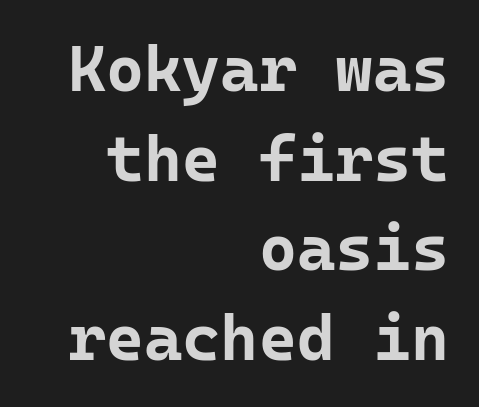
Q: Is the text bold? A: Yes.
Q: Is the text italic (slanted)? A: No, it is upright.
Q: Is the typeface a serif or a sans-serif typeface? A: Sans-serif.
Q: Is the text underlined? A: No.
Q: How is the paragraph aligned? A: Right-aligned.
Q: Is the spacing between letters normal or unusually wide? A: Normal.
Q: Is the spacing between lines tight, normal or loose? A: Normal.
Q: Width (condensed, normal, or wide)? A: Normal.
Q: Stroke contrast? A: Low.
Q: x-height? A: Medium.
Q: Monospaced? A: Yes.
